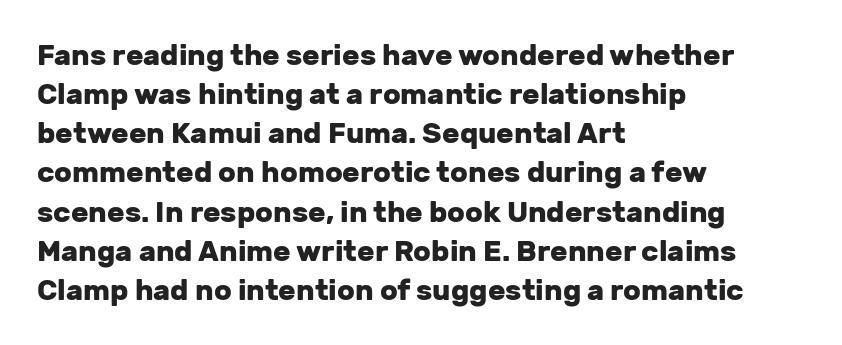
Do the letters lean? They stand straight. Is this a fixed-width face? No — the glyphs have proportional, varying widths. If you measured baseline to baseline, you'd find a middling distance. The horizontal fit of the characters is conventional and even.
